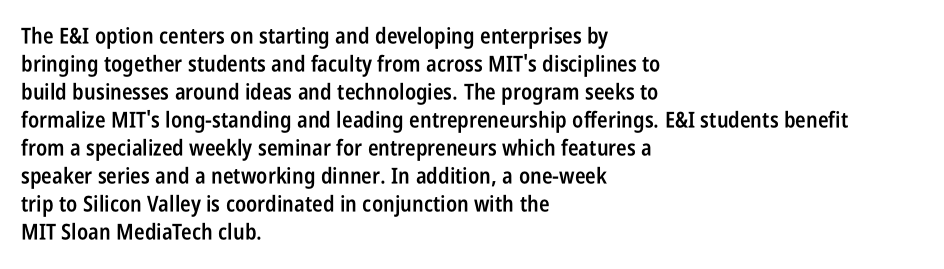
{"italic": "no", "bold": "semi", "underline": "no", "align": "left", "line_spacing": "normal", "line_spacing_ratio": 1.27, "letter_spacing": "normal", "letter_spacing_em": 0.0, "glyph_px": 22}
